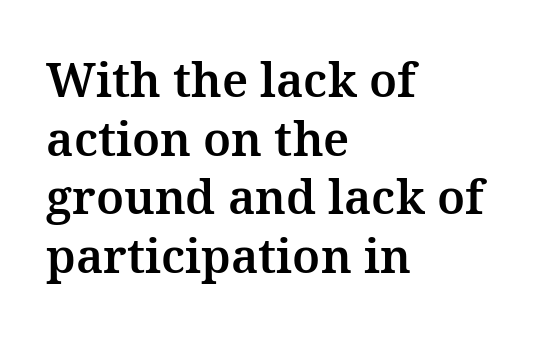
The lettering stays uniformly vertical, giving the passage a roman look. The rendering uses natural spacing where letterforms have individual widths. Caption: multi-line text, flush left, ragged right. The line-height multiplier appears to be the usual default. The glyphs are unaccompanied by any horizontal stroke below them. The text was rendered using a seriffed face with decorative stroke endings.
